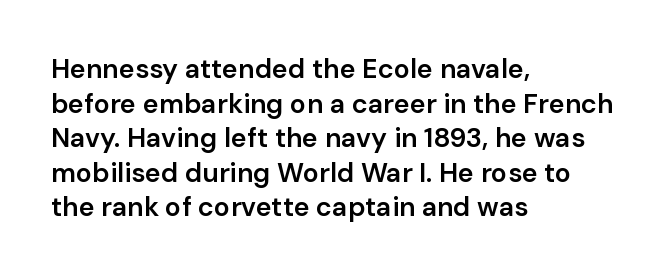
{"italic": "no", "bold": "semi", "underline": "no", "align": "left", "line_spacing": "normal", "line_spacing_ratio": 1.28, "letter_spacing": "normal", "letter_spacing_em": 0.0, "glyph_px": 27}
